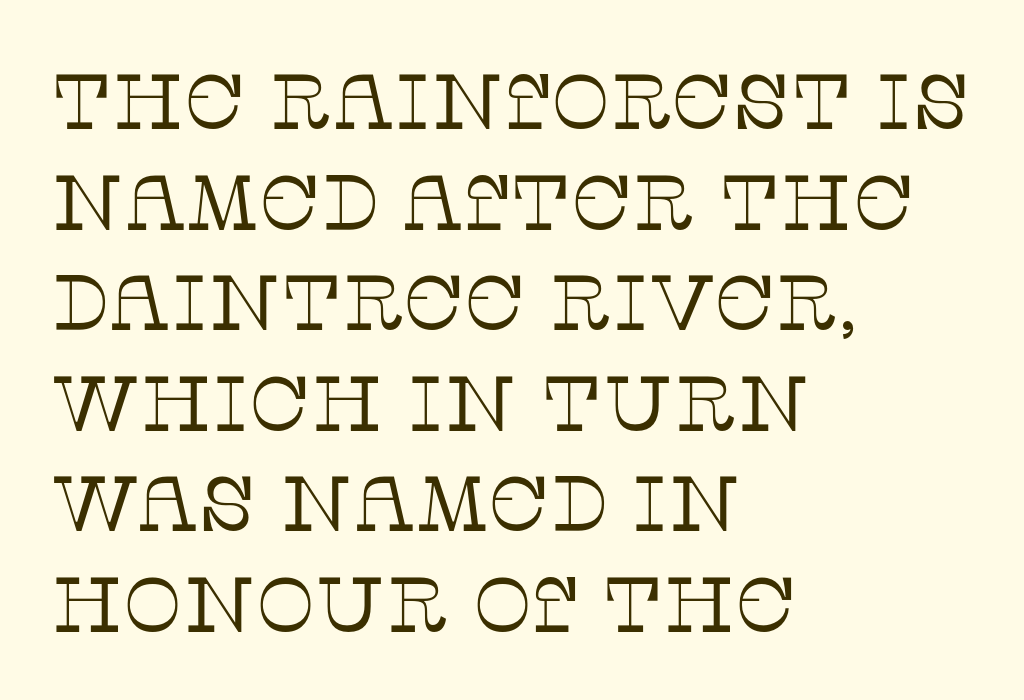
Reading down the block, your eye returns to a fixed left position each line. When letters stand straight like this, we call the style roman or upright. The lines sit at an ordinary, default distance from one another. A quiet, ordinary-to-light weight characterises the typeface.
